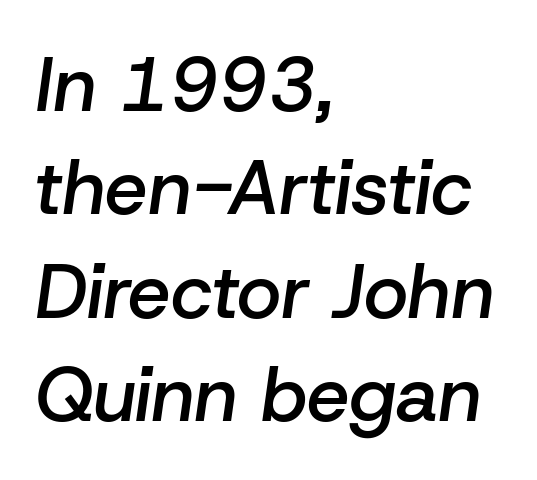
The image shows 76 px semibold type, italic (leaning right); set left-aligned, normal line spacing (1.36x), normal letter spacing, not underlined; low stroke contrast and a medium x-height.
